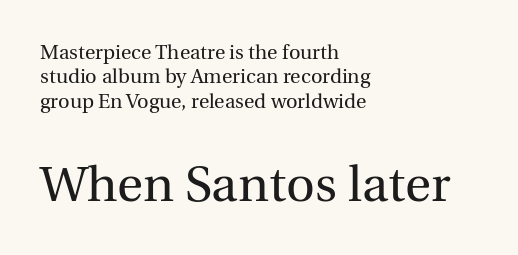
The image shows 50 px regular-weight serif type, upright; set left-aligned, line spacing 1.22x, normal letter spacing, not underlined; the second (bottom) block is 2.5x larger; a medium x-height.
